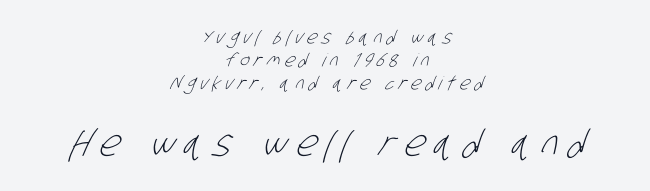
{"serif": "no", "bold": "no", "weight": "light", "width": "condensed", "stroke_contrast": "low", "x_height": "large", "monospaced": "no", "underline": "no", "align": "center", "line_spacing": "normal", "line_spacing_ratio": 1.28, "letter_spacing": "wide", "letter_spacing_em": 0.27, "larger_block": "second", "size_ratio": 2.0, "glyph_px": 36}
